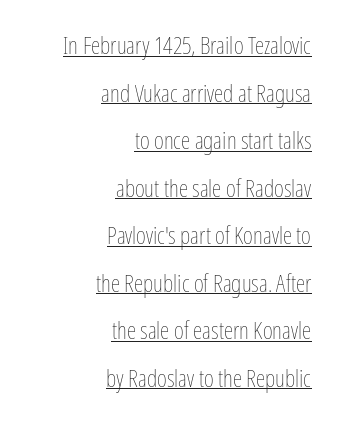
The image shows 24 px text type, upright; set right-aligned, loose line spacing (1.98x), normal letter spacing, underlined.
